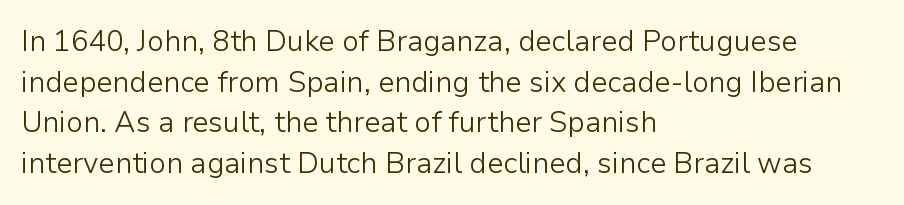
The image shows 29 px light sans-serif type, upright; set left-aligned, normal line spacing (1.4x), normal letter spacing, not underlined; low stroke contrast and a medium x-height.
